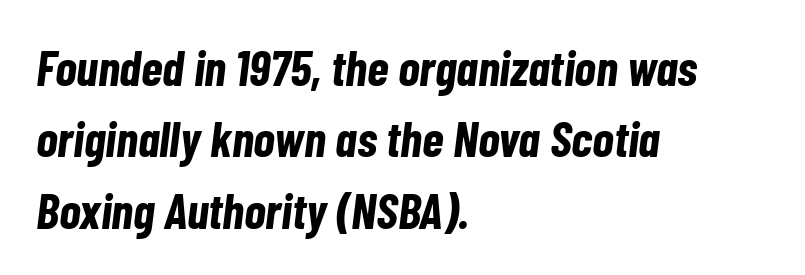
The rendering uses natural spacing where letterforms have individual widths. Typeset ragged right — the left edge is the straight one. The rendering uses a bold face; every stroke is thick and dark. Quick note: italic. Lines of text with bare space underneath. Summary of vertical rhythm: regular, with standard interline spacing.
